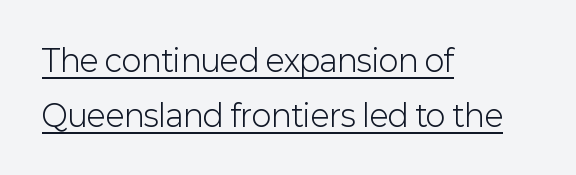
{"serif": "no", "italic": "no", "bold": "no", "weight": "light", "width": "normal", "stroke_contrast": "low", "x_height": "medium", "monospaced": "no", "underline": "yes", "align": "left", "line_spacing_ratio": 1.83, "letter_spacing": "normal", "letter_spacing_em": 0.0, "glyph_px": 30}
